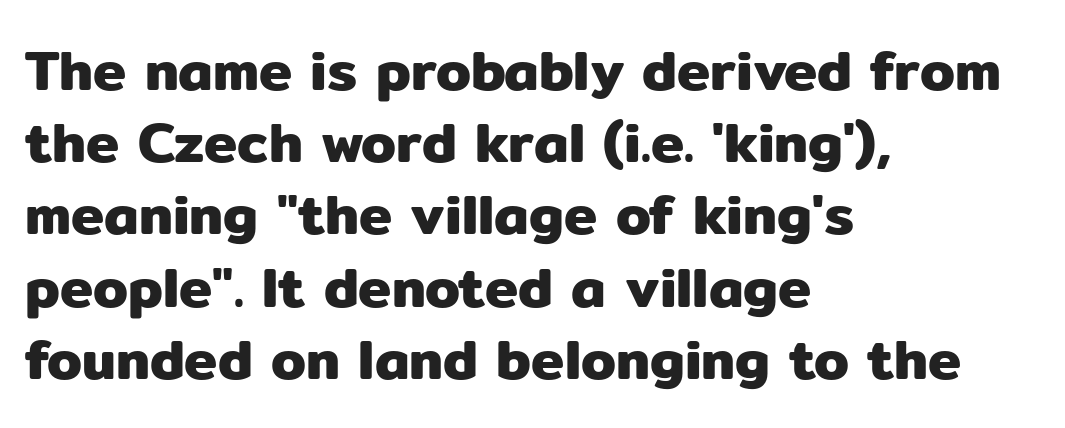
The image shows 56 px sans-serif type, upright; set left-aligned, normal line spacing (1.29x), normal letter spacing, not underlined; low stroke contrast and a medium x-height.
